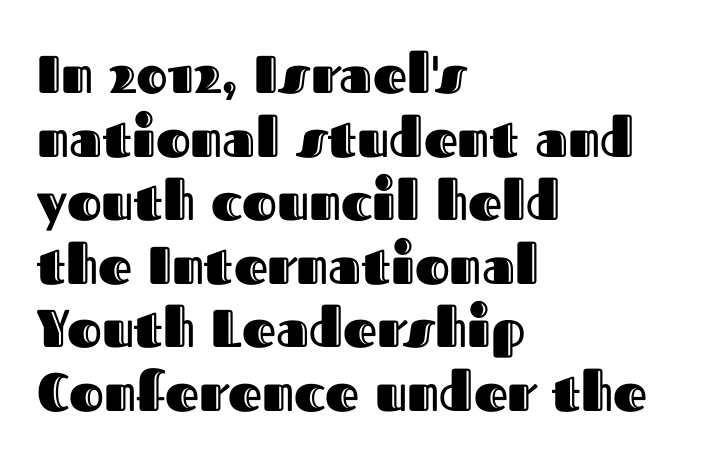
{"italic": "no", "width": "normal", "x_height": "medium", "monospaced": "no", "underline": "no", "align": "left", "line_spacing_ratio": 1.2, "letter_spacing": "normal", "letter_spacing_em": 0.0, "glyph_px": 53}
